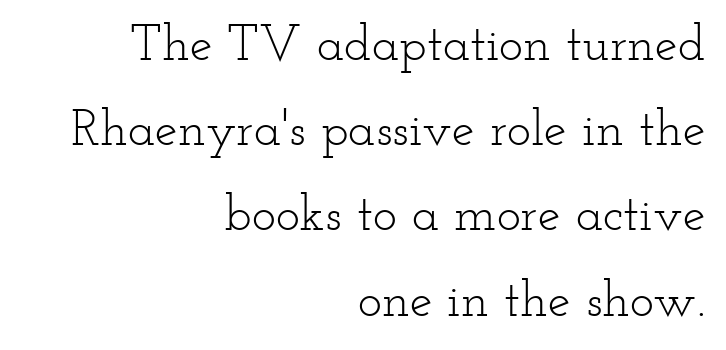
The rendering keeps characters at their native spacing. Line endings align vertically; line beginnings do not. Nothing heavy about these letters — not bold at all. In terms of leading, this rendering sits right in the middle.
